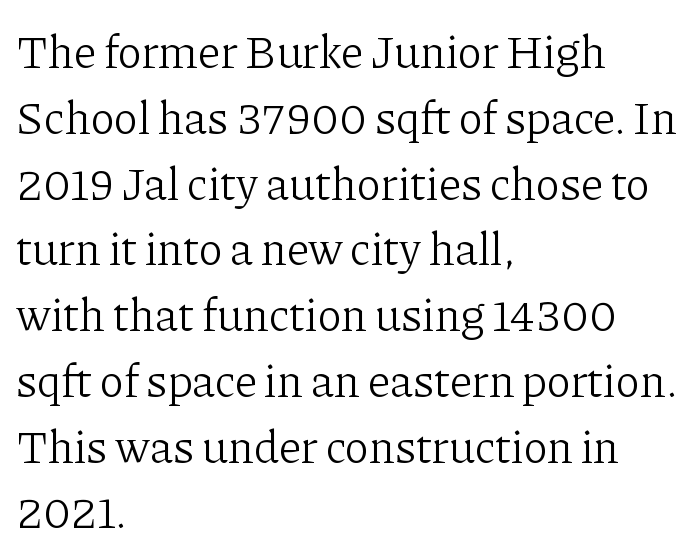
{"serif": "yes", "italic": "no", "bold": "no", "weight": "light", "width": "normal", "stroke_contrast": "low", "x_height": "medium", "monospaced": "no", "underline": "no", "align": "left", "line_spacing": "normal", "line_spacing_ratio": 1.43, "letter_spacing": "normal", "letter_spacing_em": 0.0, "glyph_px": 46}
